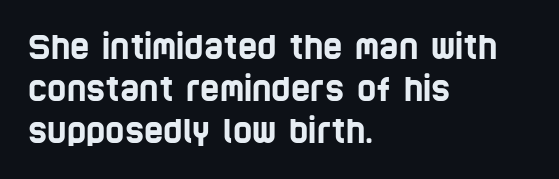
Reading down the column, the eye jumps a familiar distance to each next line. Check under the words: just untouched page. Spacing verdict: proportional, widths tailored to each character. The typeface chosen for these lines omits serifs. Standard letterfit; no display-style spreading of the glyphs. Notice how the passage keeps a crisp vertical edge on the left only.
